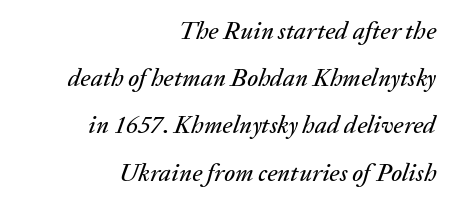
The image shows 25 px text type, italic (leaning right); set right-aligned, line spacing 1.89x, normal letter spacing, not underlined.
